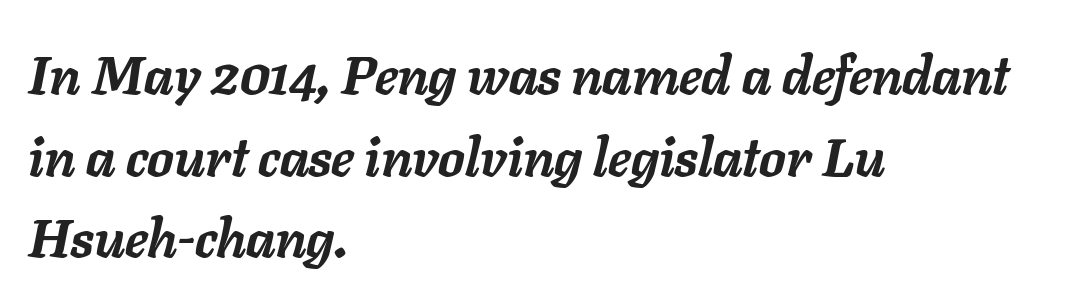
The lines are quadded left. Looking at the ascenders, they clearly lean. The font is running at its bold setting. Descenders are the only things crossing below the line. The rendering uses natural spacing where letterforms have individual widths. The line-height multiplier appears to be the usual default.
